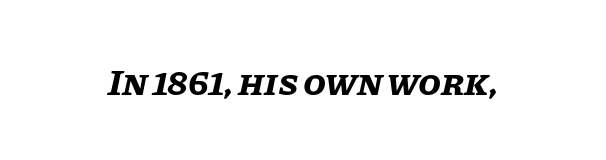
{"italic": "yes", "lean": "right", "slant_degrees": 11, "bold": "yes", "weight": "bold", "width": "normal", "stroke_contrast": "low", "x_height": "large", "monospaced": "no", "underline": "no", "letter_spacing": "normal", "letter_spacing_em": 0.0, "glyph_px": 37}
